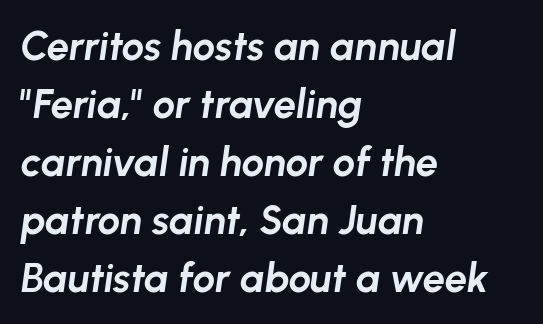
{"italic": "yes", "lean": "right", "slant_degrees": 8, "bold": "yes", "weight": "bold", "width": "normal", "stroke_contrast": "low", "x_height": "medium", "monospaced": "no", "underline": "no", "align": "left", "line_spacing": "normal", "line_spacing_ratio": 1.45, "letter_spacing": "normal", "letter_spacing_em": 0.0, "glyph_px": 40}
